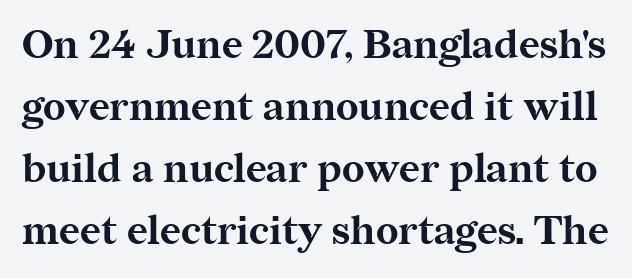
The image shows 40 px bold serif type, upright; set normal line spacing (1.55x), normal letter spacing, not underlined; medium stroke contrast and a medium x-height.
